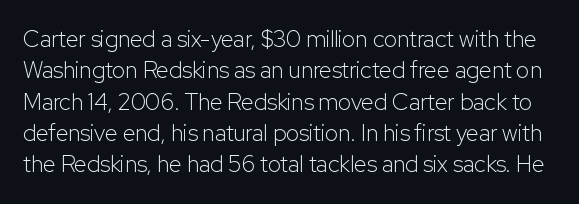
{"italic": "no", "bold": "no", "underline": "no", "line_spacing": "normal", "line_spacing_ratio": 1.36, "letter_spacing": "normal", "letter_spacing_em": 0.0, "glyph_px": 23}
